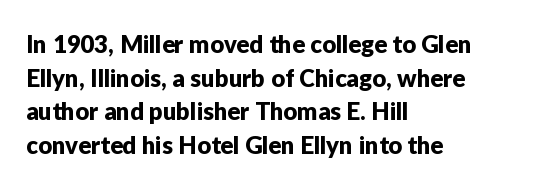
The image shows 24 px text type, upright; set left-aligned, normal line spacing (1.4x), normal letter spacing, not underlined.
